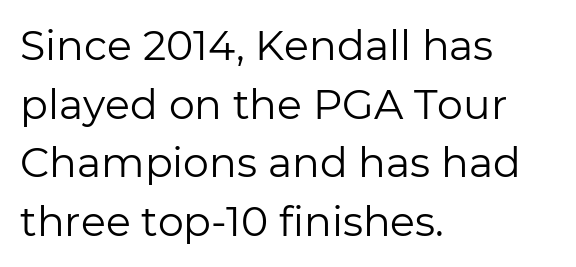
{"serif": "no", "italic": "no", "bold": "no", "weight": "regular", "width": "normal", "stroke_contrast": "low", "x_height": "medium", "monospaced": "no", "underline": "no", "align": "left", "line_spacing": "normal", "line_spacing_ratio": 1.43, "letter_spacing": "normal", "letter_spacing_em": 0.0, "glyph_px": 41}
